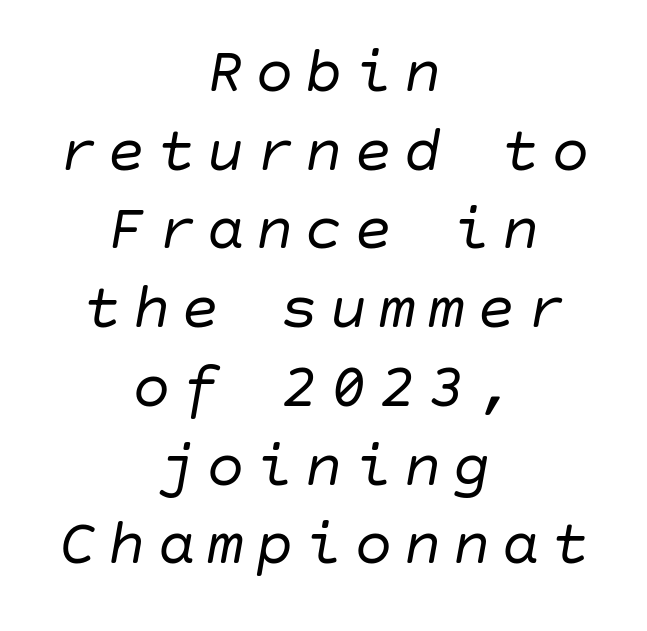
The image shows 64 px regular-weight type, italic (leaning right); set centered, line spacing 1.23x, not underlined; low stroke contrast and a large x-height.
